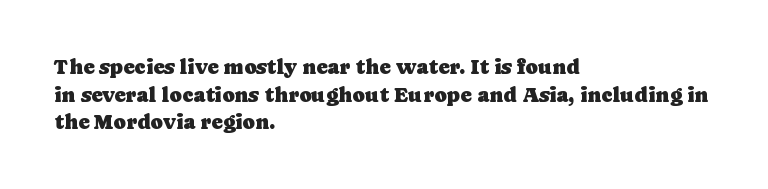
Every character sits straight up, as roman type does. Decoration check: the copy has no underline. A normal amount of white space separates one row of letters from the next. The passage shown has conventional tracking throughout.
